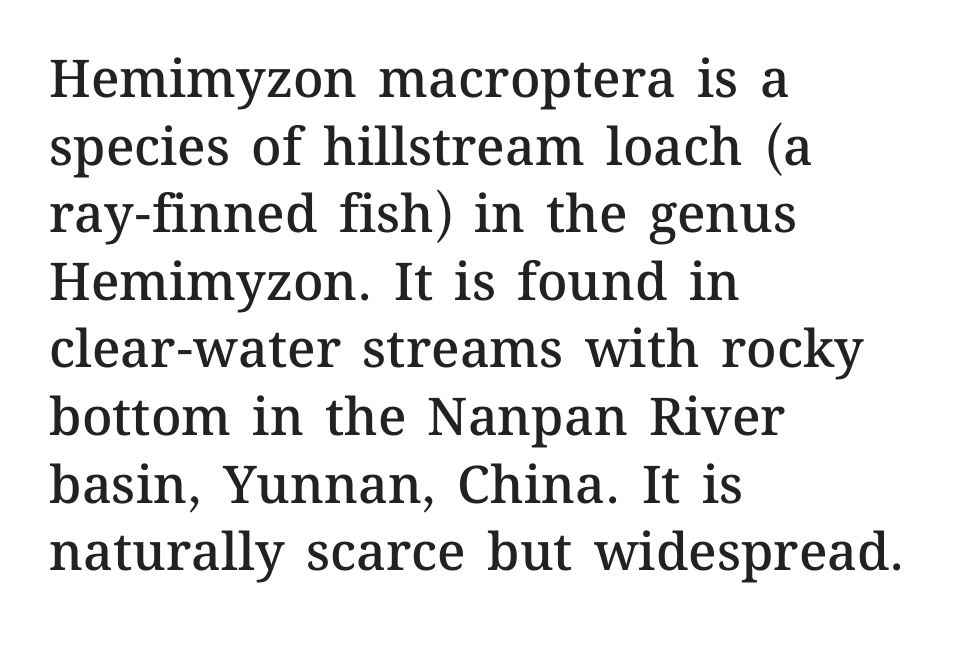
Each row of text sits above clean, open space. The glyphs have the mass of a demibold cut, below bold. Each letter keeps its own natural width here, so spacing adapts to shape. Reading down the column, the eye jumps a familiar distance to each next line. Notice how the stems are strictly vertical — no italics here.
